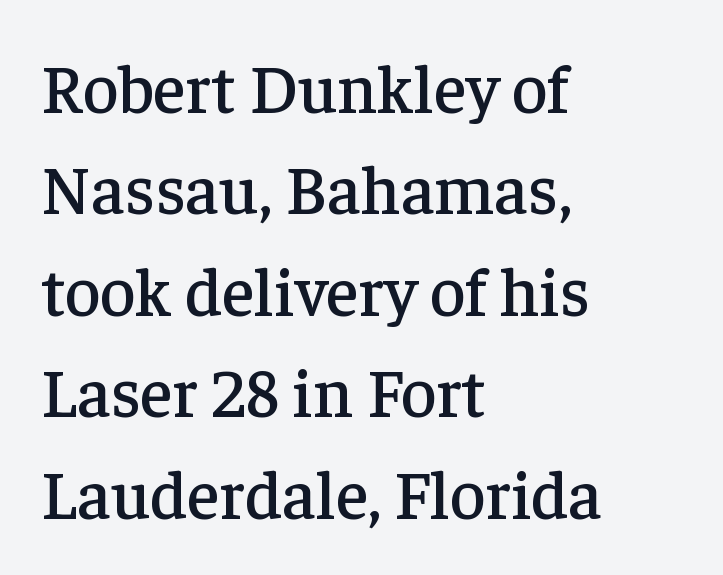
The image shows 69 px serif type, upright; set left-aligned, normal line spacing (1.47x), normal letter spacing, not underlined; low stroke contrast and a medium x-height.
